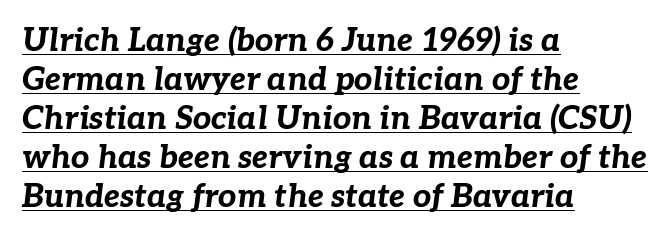
Q: Is the text bold? A: Yes.
Q: Is the text italic (slanted)? A: Yes, it leans right by about 7 degrees.
Q: Is the text underlined? A: Yes.
Q: How is the paragraph aligned? A: Left-aligned.
Q: Is the spacing between letters normal or unusually wide? A: Normal.
Q: Width (condensed, normal, or wide)? A: Normal.
Q: Stroke contrast? A: Low.
Q: x-height? A: Medium.
Q: Monospaced? A: No.
